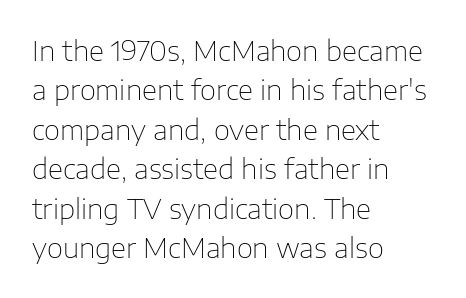
Q: Is the text bold? A: No.
Q: Is the text italic (slanted)? A: No, it is upright.
Q: Is the typeface a serif or a sans-serif typeface? A: Sans-serif.
Q: Is the text underlined? A: No.
Q: How is the paragraph aligned? A: Left-aligned.
Q: Is the spacing between letters normal or unusually wide? A: Normal.
Q: Is the spacing between lines tight, normal or loose? A: Normal.
Q: Width (condensed, normal, or wide)? A: Normal.
Q: Stroke contrast? A: Low.
Q: x-height? A: Medium.
Q: Monospaced? A: No.
